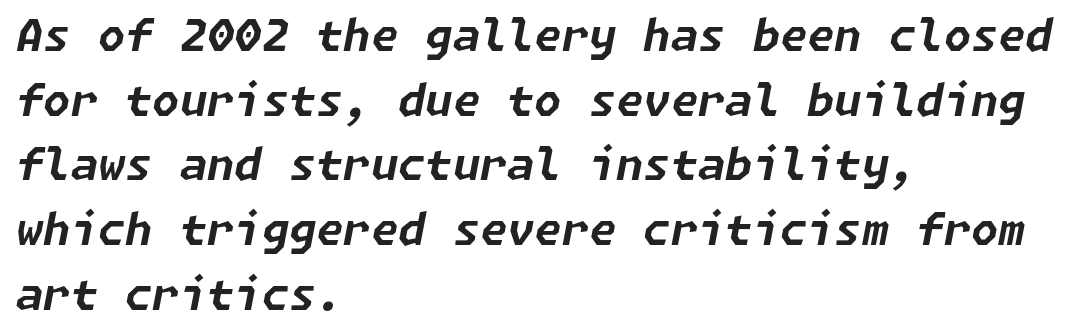
Words appear dense and cohesive because spacing is normal. The words here are not underlined. Compared with an ordinary text face, these strokes are far heavier — a full bold. The passage shown leans; its letterforms are oblique.
